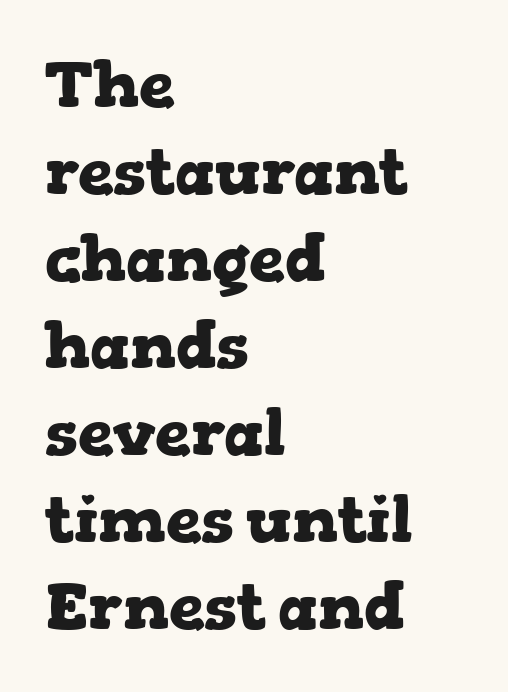
Q: Is the text bold? A: Yes.
Q: Is the text italic (slanted)? A: No, it is upright.
Q: Is the typeface a serif or a sans-serif typeface? A: Serif.
Q: Is the text underlined? A: No.
Q: How is the paragraph aligned? A: Left-aligned.
Q: Is the spacing between letters normal or unusually wide? A: Normal.
Q: Is the spacing between lines tight, normal or loose? A: Normal.
Q: Width (condensed, normal, or wide)? A: Wide.
Q: Stroke contrast? A: Low.
Q: x-height? A: Medium.
Q: Monospaced? A: No.
